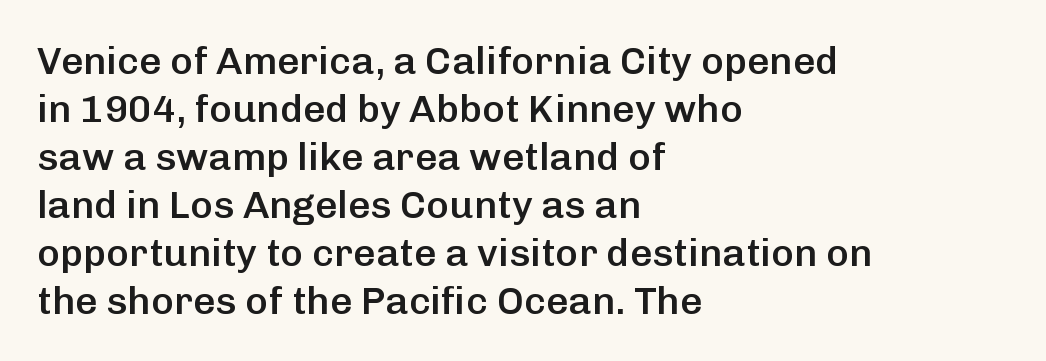
{"serif": "no", "italic": "no", "bold": "semi", "weight": "semibold", "width": "normal", "stroke_contrast": "low", "x_height": "medium", "monospaced": "no", "underline": "no", "align": "left", "line_spacing_ratio": 1.23, "letter_spacing": "normal", "letter_spacing_em": 0.0, "glyph_px": 39}
